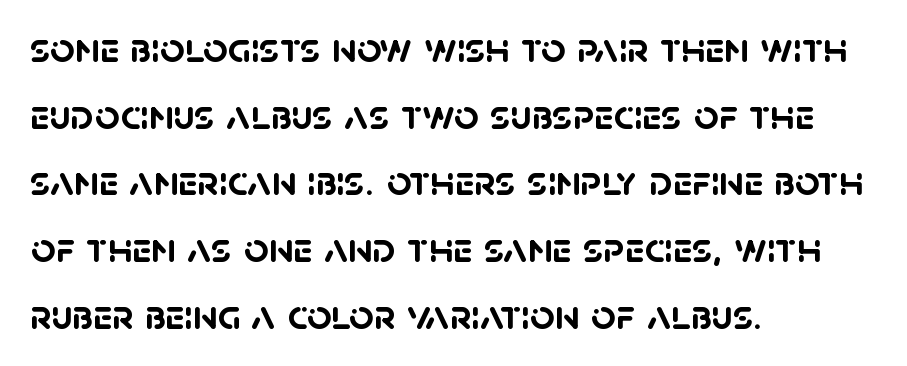
{"serif": "no", "bold": "yes", "weight": "semibold", "width": "normal", "stroke_contrast": "low", "x_height": "large", "monospaced": "no", "underline": "no", "align": "left", "line_spacing": "normal", "line_spacing_ratio": 1.55, "letter_spacing": "normal", "letter_spacing_em": 0.0, "glyph_px": 43}
